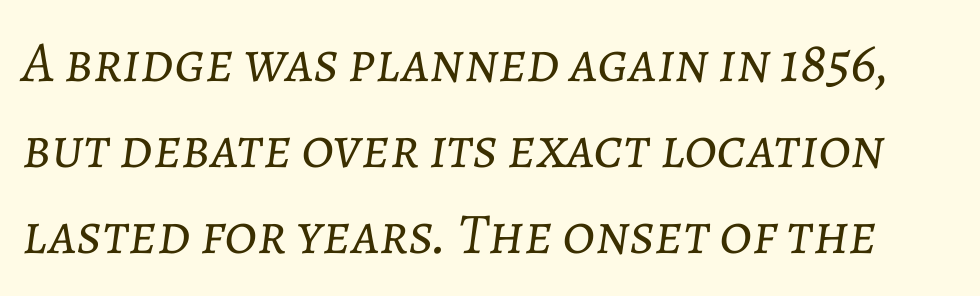
Q: Is the text bold? A: No.
Q: Is the text italic (slanted)? A: Yes, it leans right by about 7 degrees.
Q: Is the text underlined? A: No.
Q: Is the spacing between letters normal or unusually wide? A: Normal.
Q: Is the spacing between lines tight, normal or loose? A: Normal.
Q: Width (condensed, normal, or wide)? A: Normal.
Q: Stroke contrast? A: Low.
Q: x-height? A: Medium.
Q: Monospaced? A: No.
